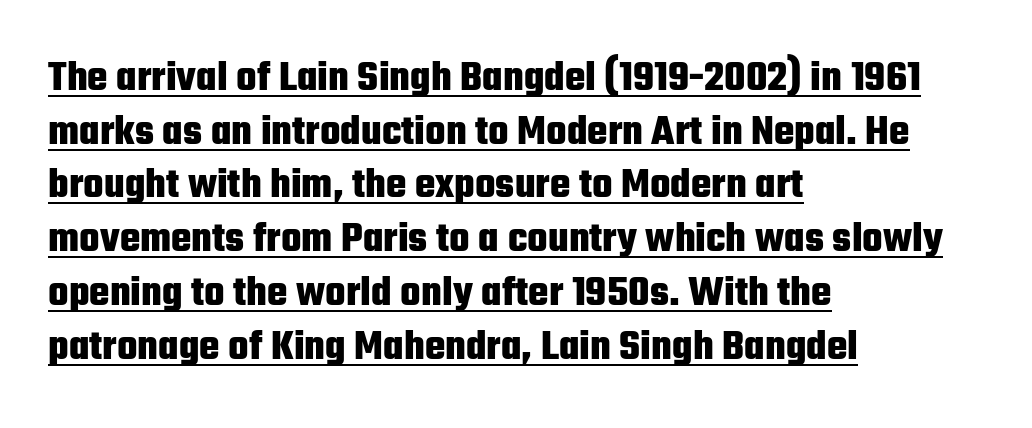
How heavy is the stroke? Heavy — this is a bold. These lines are composed in type without serifs. Whoever set this chose a conventional vertical rhythm. Like a heading marked for emphasis, these lines bear an underscore.
